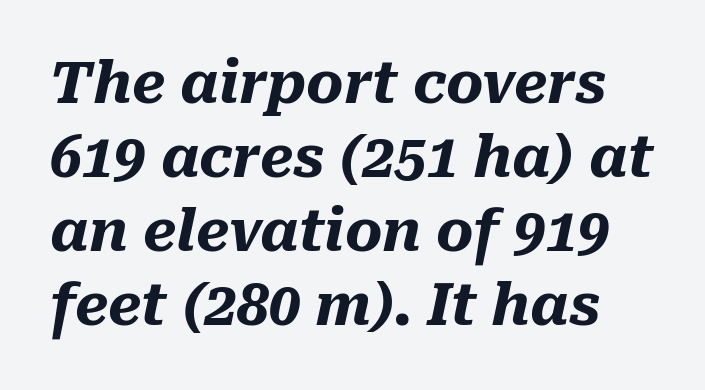
Q: Is the text bold? A: Yes.
Q: Is the text italic (slanted)? A: Yes, it leans right by about 10 degrees.
Q: Is the text underlined? A: No.
Q: Is the spacing between letters normal or unusually wide? A: Normal.
Q: Is the spacing between lines tight, normal or loose? A: Normal.
Q: Width (condensed, normal, or wide)? A: Normal.
Q: Stroke contrast? A: Medium.
Q: x-height? A: Medium.
Q: Monospaced? A: No.
